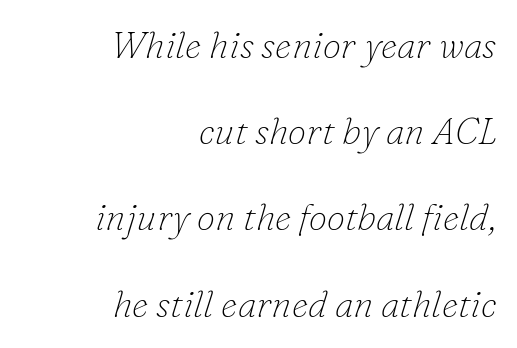
Characters follow at the spacing the type designer built in. The characters are drawn with everyday or finer stroke widths. Character widths vary here, with narrow letters taking less room than wide ones. Successive baselines arrive slowly, with a big drop between each. Is the type slanted? Yes — the strokes lean at a clear angle. The glyphs are unaccompanied by any horizontal stroke below them.
